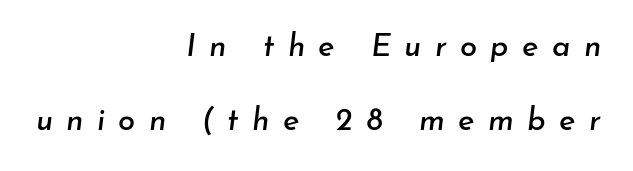
What stands out about the letter spacing? Its width — letters are far apart. How would I describe the line gaps? Wide and relaxed. The area under the type is left untouched. The passage shown leans; its letterforms are oblique. Line endings align vertically; line beginnings do not. Think of a printed novel: that variable character pitch is what you see here.
